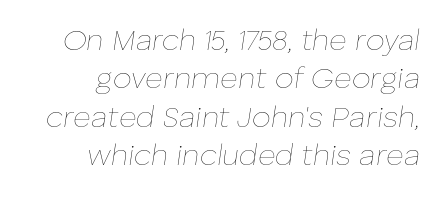
{"italic": "yes", "lean": "right", "slant_degrees": 8, "bold": "no", "weight": "thin", "width": "normal", "stroke_contrast": "low", "x_height": "medium", "monospaced": "no", "underline": "no", "align": "right", "line_spacing": "normal", "line_spacing_ratio": 1.28, "letter_spacing": "normal", "letter_spacing_em": 0.0, "glyph_px": 30}
